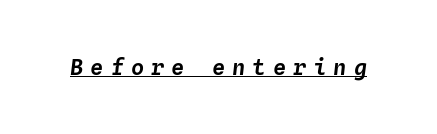
Q: Is the text italic (slanted)? A: Yes, it leans right by about 4 degrees.
Q: Is the text underlined? A: Yes.
Q: Is the spacing between letters normal or unusually wide? A: Unusually wide.
